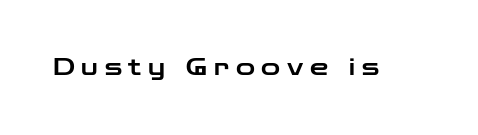
{"italic": "no", "underline": "no", "letter_spacing": "wide", "letter_spacing_em": 0.29, "glyph_px": 23}
